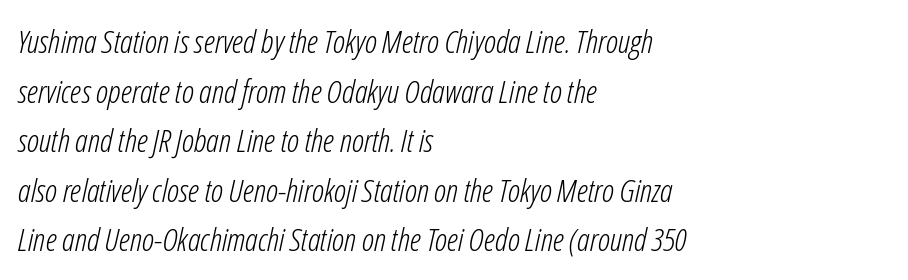
The area under the type is left untouched. The lettering tilts uniformly, giving the passage an italic look. All the whitespace from short lines collects on the right. The weight tops out at a normal text grade. Line spacing here is normal. You could not count columns in this text — the font is proportionally spaced.
